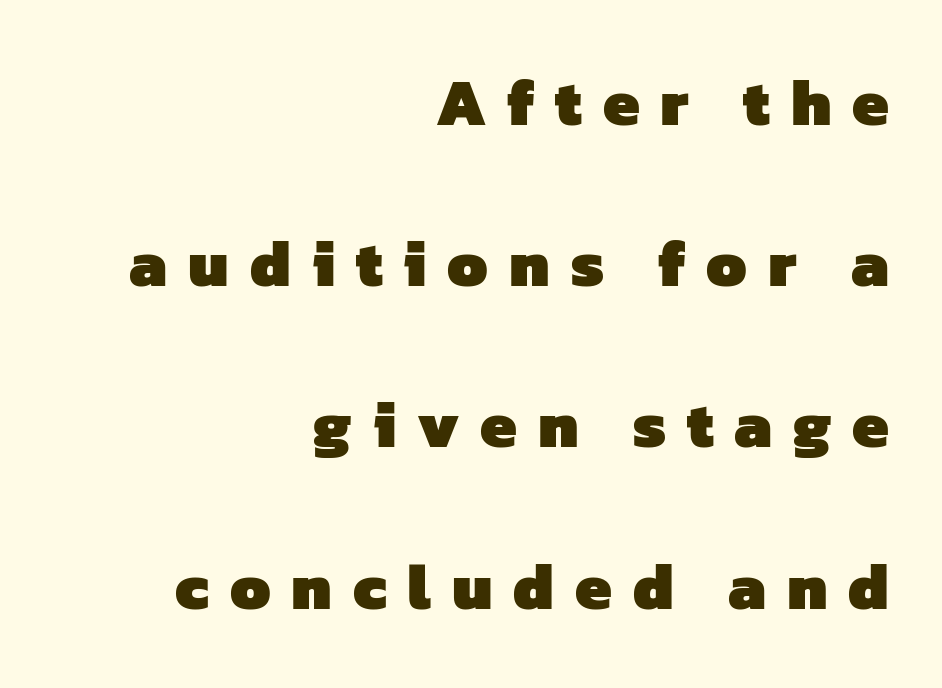
Q: Is the text bold? A: Yes.
Q: Is the typeface a serif or a sans-serif typeface? A: Sans-serif.
Q: Is the text underlined? A: No.
Q: How is the paragraph aligned? A: Right-aligned.
Q: Is the spacing between letters normal or unusually wide? A: Unusually wide.
Q: Is the spacing between lines tight, normal or loose? A: Loose.
Q: Width (condensed, normal, or wide)? A: Normal.
Q: Stroke contrast? A: Low.
Q: x-height? A: Medium.
Q: Monospaced? A: No.
